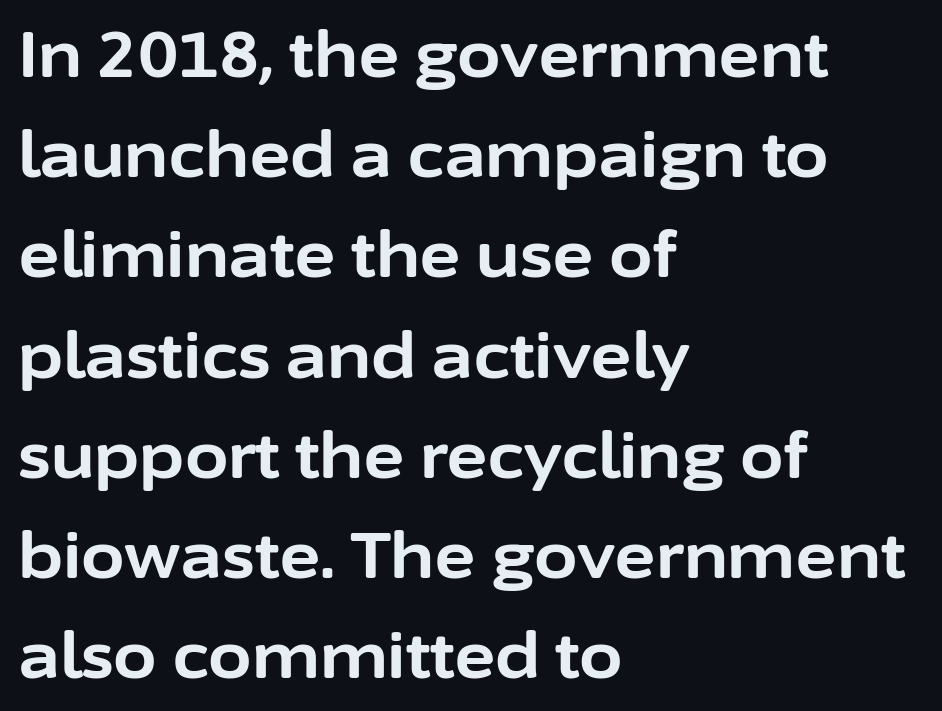
Q: Is the text bold? A: Yes.
Q: Is the text italic (slanted)? A: No, it is upright.
Q: Is the typeface a serif or a sans-serif typeface? A: Sans-serif.
Q: Is the text underlined? A: No.
Q: How is the paragraph aligned? A: Left-aligned.
Q: Is the spacing between letters normal or unusually wide? A: Normal.
Q: Is the spacing between lines tight, normal or loose? A: Normal.
Q: Width (condensed, normal, or wide)? A: Normal.
Q: Stroke contrast? A: Low.
Q: x-height? A: Medium.
Q: Monospaced? A: No.
